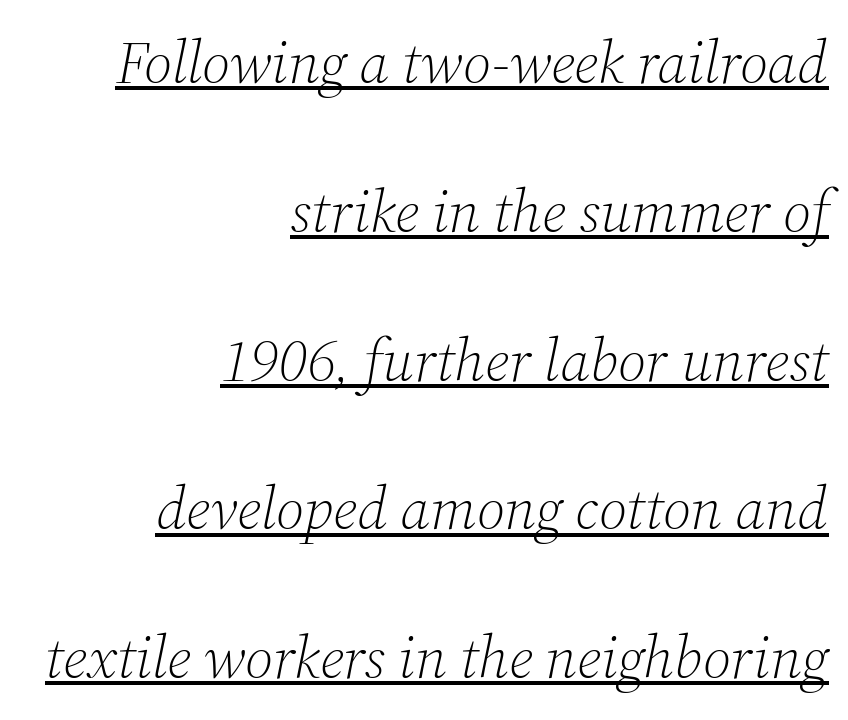
The image shows 60 px light serif type, italic (leaning right); set right-aligned, loose line spacing (2.48x), normal letter spacing, underlined; medium stroke contrast and a medium x-height.
